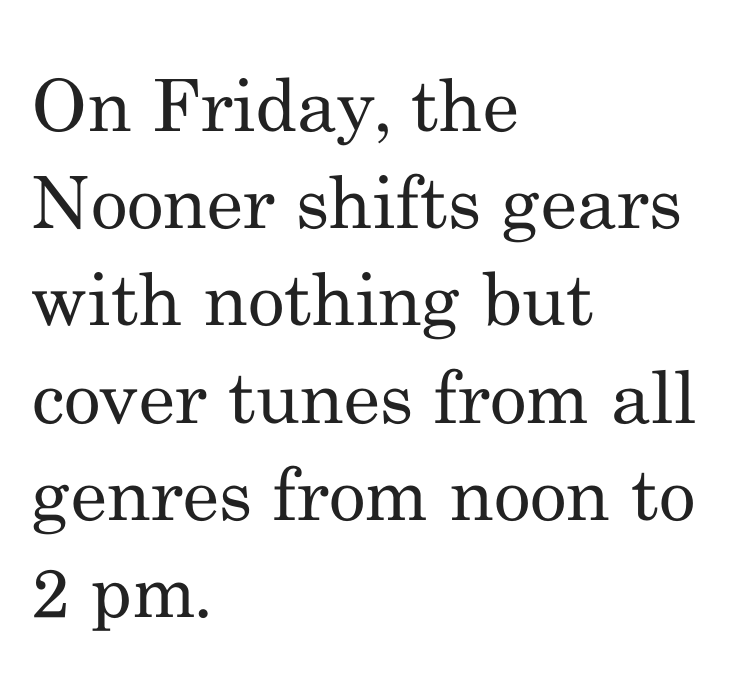
The lettering stays uniformly vertical, giving the passage a roman look. Tracking here is standard; glyphs follow each other at the usual distance. The passage is arranged the way most books set body copy — flush left. Letterform terminals end in serifs throughout the passage. The strokes are not fattened; the text isn't bold.
